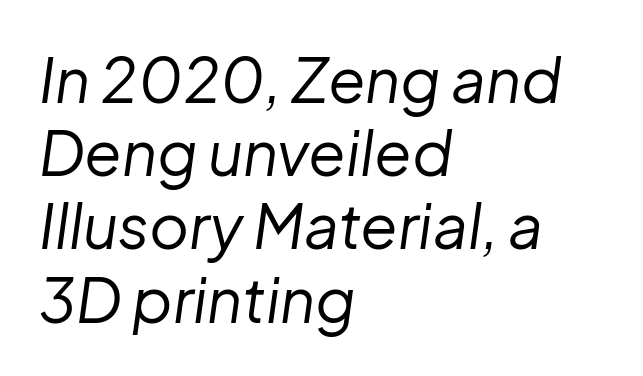
{"italic": "yes", "lean": "right", "slant_degrees": 8, "bold": "no", "weight": "regular", "width": "normal", "stroke_contrast": "low", "x_height": "medium", "monospaced": "no", "underline": "no", "align": "left", "line_spacing_ratio": 1.2, "letter_spacing": "normal", "letter_spacing_em": 0.0, "glyph_px": 61}
